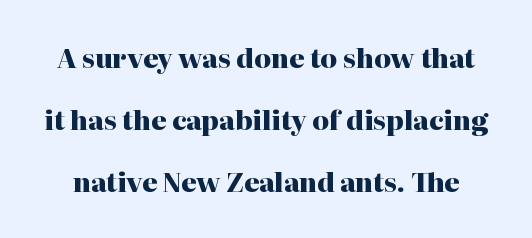
Pretty heavy lettering here — definitely bold. Loosely led — the rows are spread out. Only glyphs here, with clear space below each row. Default kerning and tracking; the words read as compact shapes. Rendered with straight, roman letterforms.
